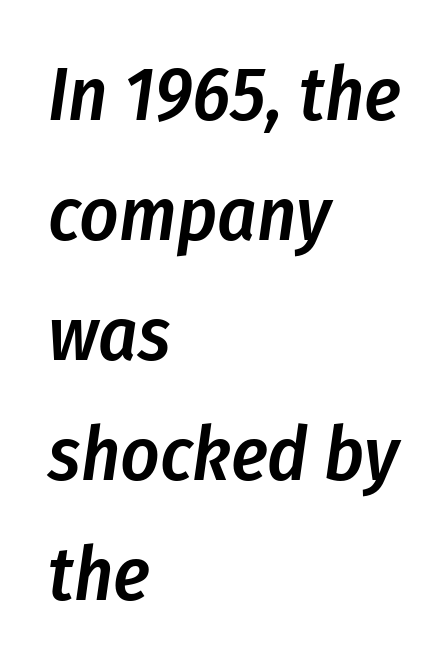
{"italic": "yes", "lean": "right", "slant_degrees": 8, "bold": "semi", "weight": "semibold", "width": "condensed", "stroke_contrast": "low", "x_height": "medium", "monospaced": "no", "underline": "no", "align": "left", "line_spacing": "normal", "line_spacing_ratio": 1.58, "letter_spacing": "normal", "letter_spacing_em": 0.0, "glyph_px": 76}
